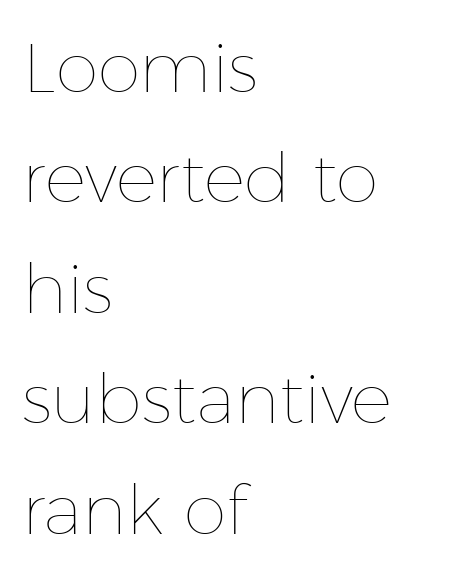
Short note: letters normally spaced. The block of text has a typical density, with ordinary space between rows. The font sits on the lighter half of the weight spectrum, regular included. Varying glyph widths throughout — classic text-font behaviour. No word sits above an underline. This sample uses an upright cut, with every glyph sitting square on the baseline.
